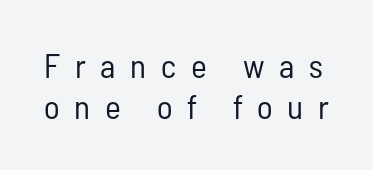
The image shows 34 px regular-weight, condensed sans-serif type, upright; set line spacing 1.2x, unusually wide letter spacing (+0.43 em), not underlined; low stroke contrast and a medium x-height.
